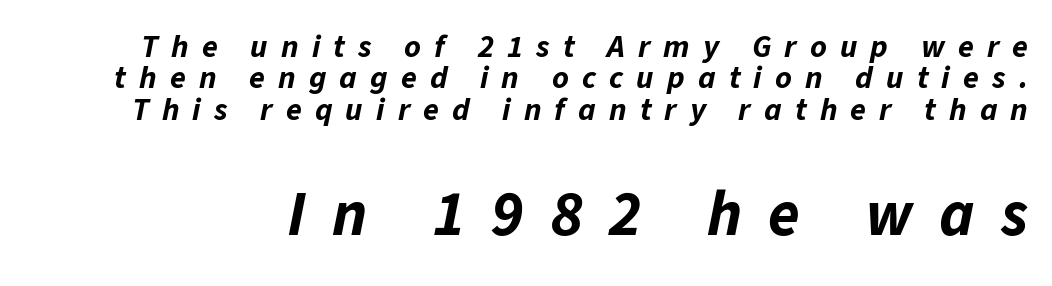
The image shows 64 px bold type, italic (leaning right); set tight line spacing (0.98x), unusually wide letter spacing (+0.41 em), not underlined; the second (bottom) block is 2.0x larger; low stroke contrast and a medium x-height.
